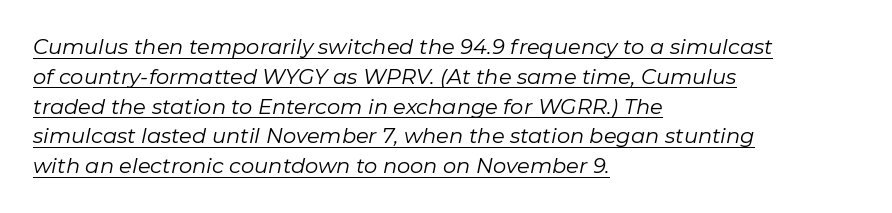
Q: Is the text bold? A: No.
Q: Is the text italic (slanted)? A: Yes, it leans right by about 11 degrees.
Q: Is the text underlined? A: Yes.
Q: How is the paragraph aligned? A: Left-aligned.
Q: Is the spacing between letters normal or unusually wide? A: Normal.
Q: Is the spacing between lines tight, normal or loose? A: Normal.
